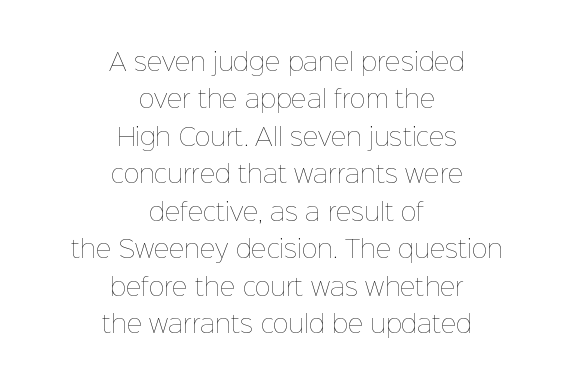
{"italic": "no", "bold": "no", "underline": "no", "align": "center", "line_spacing": "normal", "line_spacing_ratio": 1.56, "letter_spacing": "normal", "letter_spacing_em": 0.0, "glyph_px": 24}
